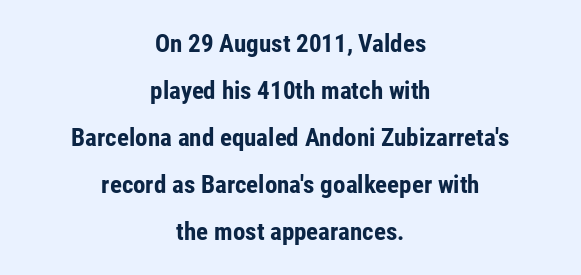
{"italic": "no", "bold": "yes", "underline": "no", "align": "center", "line_spacing_ratio": 1.88, "letter_spacing": "normal", "letter_spacing_em": 0.0, "glyph_px": 25}
